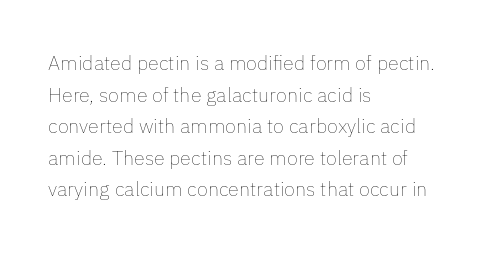
Teacher's note: observe the even left margin — that is flush-left alignment. The passage shown is not underscored anywhere. The rendering uses a moderate line-height, typical for paragraphs. Ascenders rise straight up at ninety degrees. Nobody touched the tracking dial on this one.
